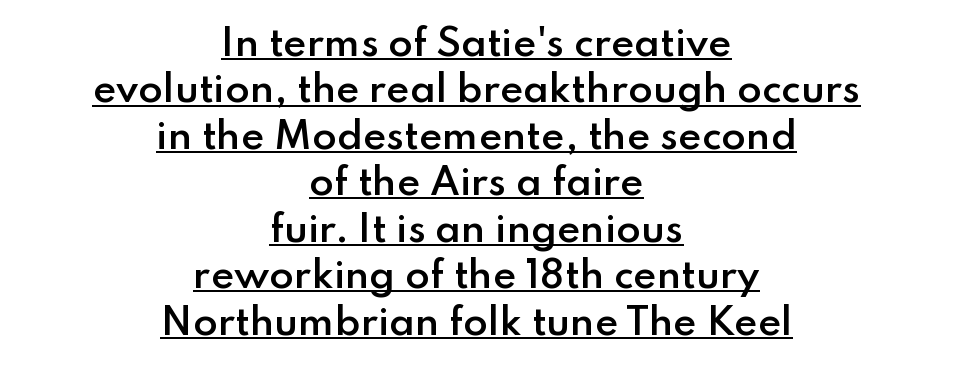
{"serif": "no", "italic": "no", "bold": "semi", "weight": "semibold", "width": "normal", "stroke_contrast": "low", "x_height": "small", "monospaced": "no", "underline": "yes", "align": "center", "line_spacing": "normal", "line_spacing_ratio": 1.29, "letter_spacing": "normal", "letter_spacing_em": 0.0, "glyph_px": 36}
